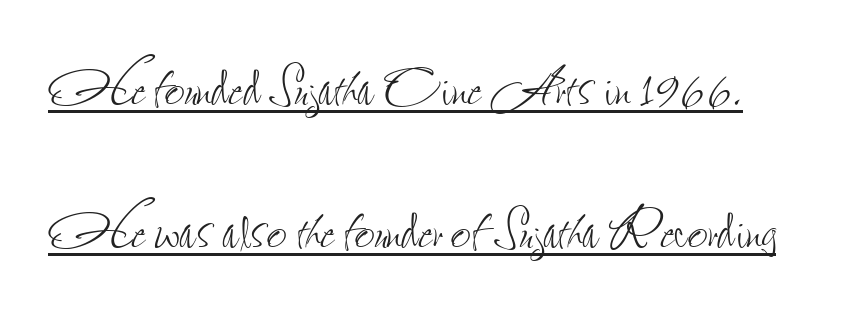
Q: Is the text bold? A: No.
Q: Is the text italic (slanted)? A: Yes.
Q: Is the text underlined? A: Yes.
Q: Is the spacing between letters normal or unusually wide? A: Normal.
Q: Is the spacing between lines tight, normal or loose? A: Loose.
Q: Width (condensed, normal, or wide)? A: Condensed.
Q: Stroke contrast? A: Low.
Q: x-height? A: Small.
Q: Monospaced? A: No.
